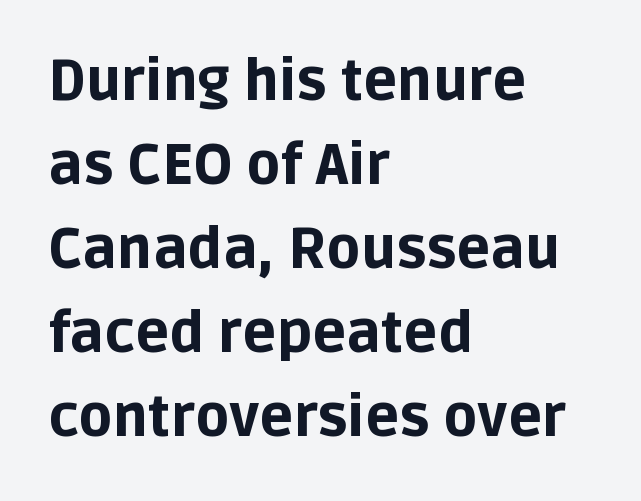
{"serif": "no", "italic": "no", "bold": "yes", "weight": "bold", "width": "normal", "stroke_contrast": "low", "x_height": "large", "monospaced": "no", "underline": "no", "align": "left", "line_spacing": "normal", "line_spacing_ratio": 1.5, "letter_spacing": "normal", "letter_spacing_em": 0.0, "glyph_px": 56}
